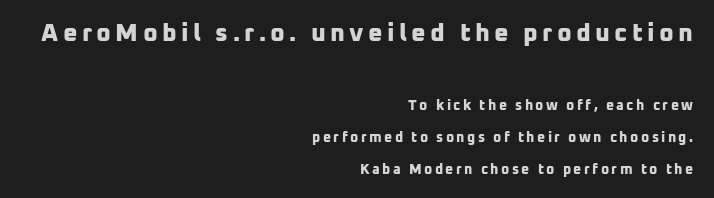
Q: Is the text bold? A: Yes.
Q: Is the text underlined? A: No.
Q: How is the paragraph aligned? A: Right-aligned.
Q: Is the spacing between lines tight, normal or loose? A: Loose.
Q: Which block of text is set in a larger size, the first (top) or the second (bottom)? A: The first (top) one.
